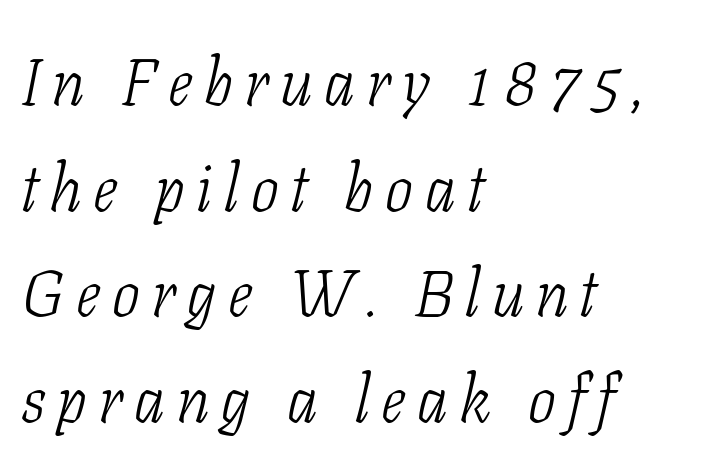
A serif font was chosen for this passage. Reading down the column, the eye jumps a familiar distance to each next line. A typesetter would call this proportional, since set widths differ per character. Alignment: flush left. Nobody drew a line under any word here.
